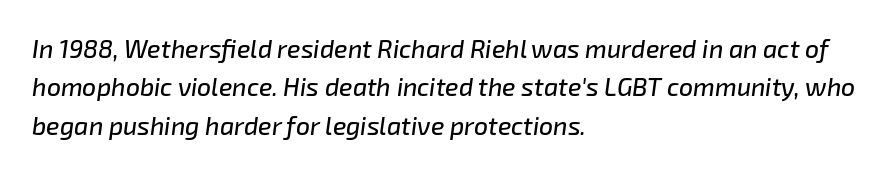
Q: Is the text italic (slanted)? A: Yes, it leans right by about 8 degrees.
Q: Is the text underlined? A: No.
Q: How is the paragraph aligned? A: Left-aligned.
Q: Is the spacing between letters normal or unusually wide? A: Normal.
Q: Is the spacing between lines tight, normal or loose? A: Normal.
